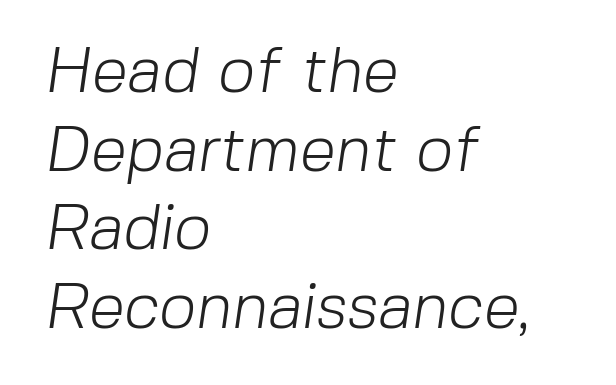
{"serif": "no", "bold": "no", "weight": "light", "width": "normal", "stroke_contrast": "low", "x_height": "medium", "monospaced": "no", "underline": "no", "align": "left", "line_spacing_ratio": 1.21, "letter_spacing": "normal", "letter_spacing_em": 0.0, "glyph_px": 65}
